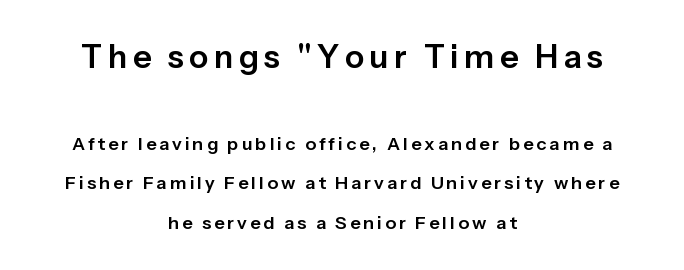
Q: Is the text italic (slanted)? A: No, it is upright.
Q: Is the typeface a serif or a sans-serif typeface? A: Sans-serif.
Q: Is the text underlined? A: No.
Q: How is the paragraph aligned? A: Centered.
Q: Is the spacing between lines tight, normal or loose? A: Loose.
Q: Which block of text is set in a larger size, the first (top) or the second (bottom)? A: The first (top) one.
Q: Width (condensed, normal, or wide)? A: Normal.
Q: Stroke contrast? A: Low.
Q: x-height? A: Medium.
Q: Monospaced? A: No.
